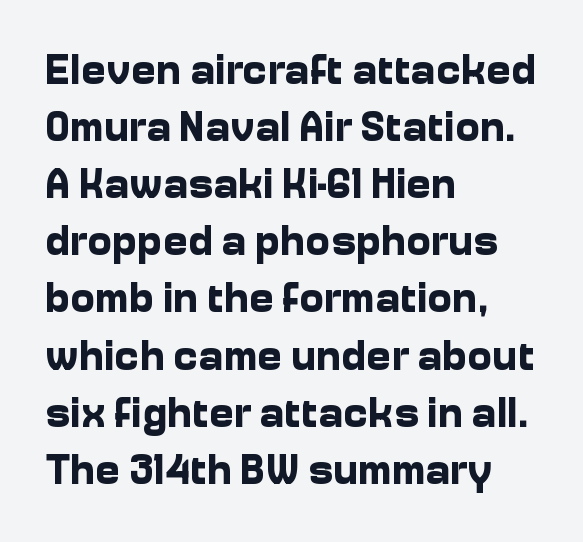
{"serif": "no", "italic": "no", "bold": "yes", "weight": "bold", "width": "normal", "stroke_contrast": "low", "x_height": "medium", "monospaced": "no", "underline": "no", "align": "left", "line_spacing": "normal", "line_spacing_ratio": 1.36, "letter_spacing": "normal", "letter_spacing_em": 0.0, "glyph_px": 42}
